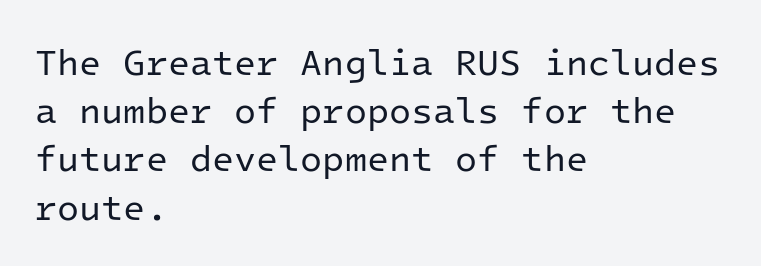
Typographically, this falls in the sans-serif category. A normal amount of white space separates one row of letters from the next. Honestly, the letter spacing is just normal — you wouldn't notice it. Here the designer chose a console-style face with uniform glyph widths.
